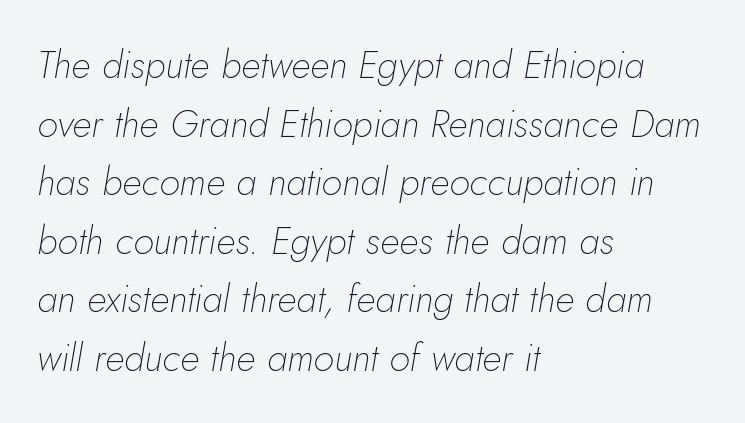
The image shows 38 px thin type, italic (leaning right); set left-aligned, normal line spacing (1.54x), normal letter spacing, not underlined; low stroke contrast and a small x-height.
